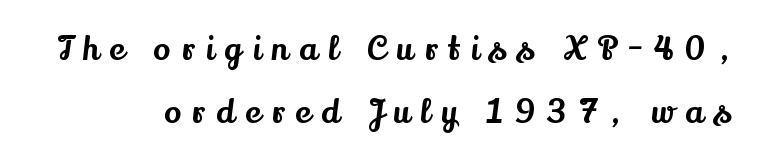
{"serif": "yes", "width": "normal", "stroke_contrast": "medium", "x_height": "small", "monospaced": "no", "underline": "no", "line_spacing": "loose", "line_spacing_ratio": 1.98, "letter_spacing": "wide", "letter_spacing_em": 0.35, "glyph_px": 32}
